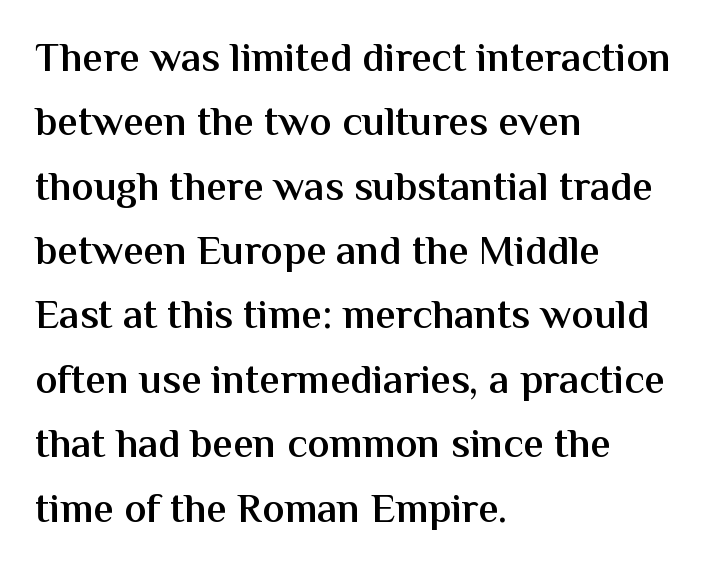
Q: Is the text bold? A: Semi-bold.
Q: Is the text italic (slanted)? A: No, it is upright.
Q: Is the typeface a serif or a sans-serif typeface? A: Sans-serif.
Q: Is the text underlined? A: No.
Q: How is the paragraph aligned? A: Left-aligned.
Q: Is the spacing between letters normal or unusually wide? A: Normal.
Q: Is the spacing between lines tight, normal or loose? A: Normal.
Q: Width (condensed, normal, or wide)? A: Normal.
Q: Stroke contrast? A: Medium.
Q: x-height? A: Medium.
Q: Monospaced? A: No.
